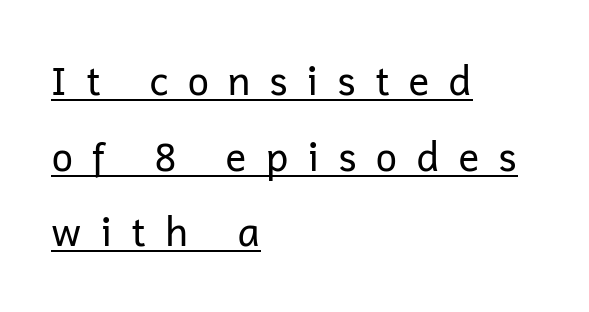
If you measured baseline to baseline, you'd find a long distance. The passage shown is not bold in any degree. Every stem runs plumb, perpendicular to the baseline. Compared with typical body copy, the letter spacing here is much looser.
